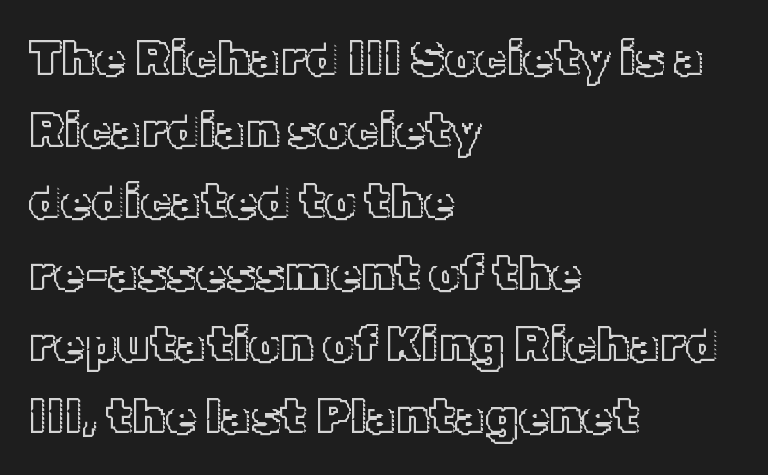
Q: Is the text italic (slanted)? A: No, it is upright.
Q: Is the text underlined? A: No.
Q: How is the paragraph aligned? A: Left-aligned.
Q: Is the spacing between letters normal or unusually wide? A: Normal.
Q: Is the spacing between lines tight, normal or loose? A: Normal.
Q: Width (condensed, normal, or wide)? A: Normal.
Q: x-height? A: Medium.
Q: Monospaced? A: No.
